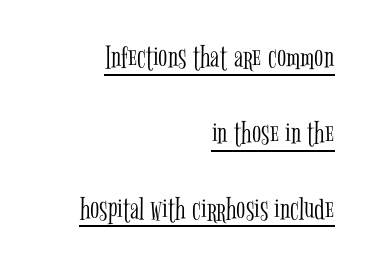
Q: Is the text bold? A: No.
Q: Is the text italic (slanted)? A: No, it is upright.
Q: Is the typeface a serif or a sans-serif typeface? A: Serif.
Q: Is the text underlined? A: Yes.
Q: How is the paragraph aligned? A: Right-aligned.
Q: Is the spacing between letters normal or unusually wide? A: Normal.
Q: Is the spacing between lines tight, normal or loose? A: Loose.
Q: Width (condensed, normal, or wide)? A: Condensed.
Q: Stroke contrast? A: Low.
Q: x-height? A: Medium.
Q: Monospaced? A: No.
